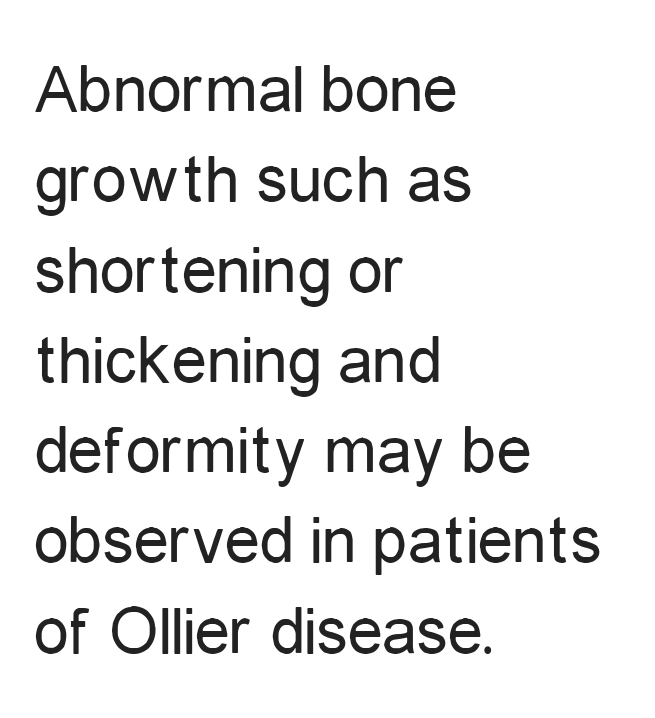
The image shows 70 px regular-weight, condensed sans-serif type, upright; set left-aligned, normal line spacing (1.29x), normal letter spacing, not underlined; low stroke contrast and a medium x-height.
